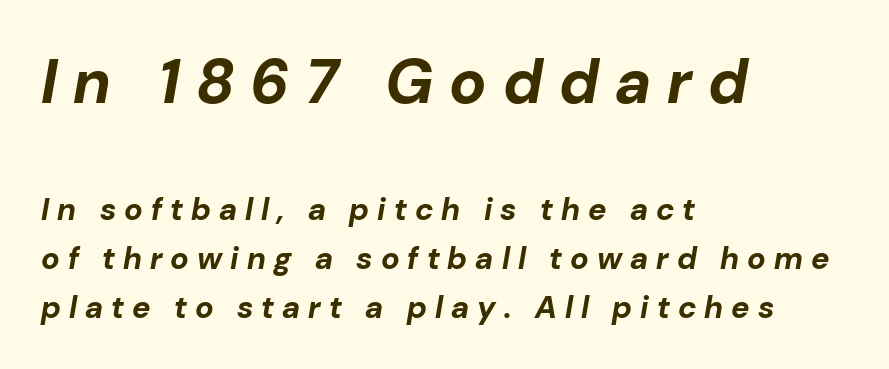
Q: Is the text bold? A: Yes.
Q: Is the text italic (slanted)? A: Yes, it leans right by about 10 degrees.
Q: Is the text underlined? A: No.
Q: How is the paragraph aligned? A: Left-aligned.
Q: Is the spacing between letters normal or unusually wide? A: Unusually wide.
Q: Is the spacing between lines tight, normal or loose? A: Normal.
Q: Which block of text is set in a larger size, the first (top) or the second (bottom)? A: The first (top) one.
Q: Width (condensed, normal, or wide)? A: Normal.
Q: Stroke contrast? A: Low.
Q: x-height? A: Medium.
Q: Monospaced? A: No.
